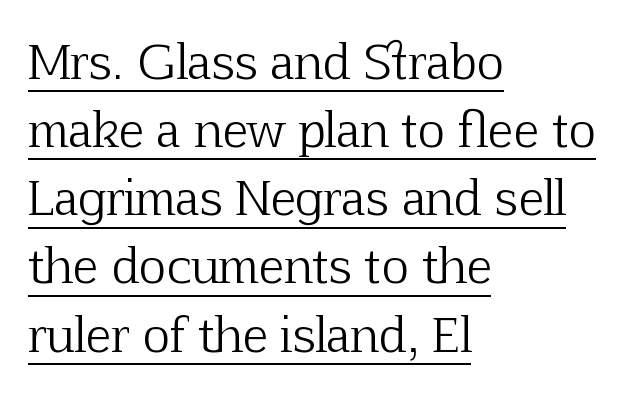
The image shows 47 px light serif type, upright; set left-aligned, normal line spacing (1.45x), normal letter spacing, underlined; low stroke contrast and a medium x-height.
